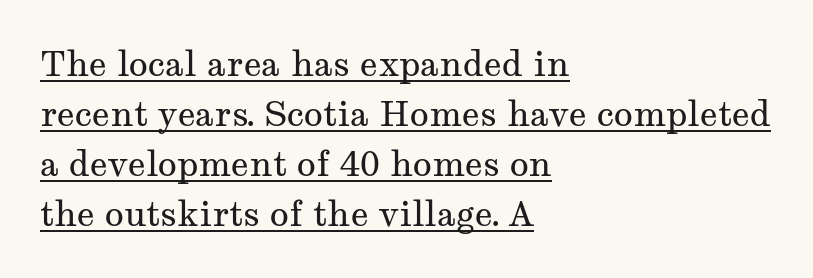
Q: Is the text bold? A: No.
Q: Is the text italic (slanted)? A: No, it is upright.
Q: Is the typeface a serif or a sans-serif typeface? A: Serif.
Q: Is the text underlined? A: Yes.
Q: How is the paragraph aligned? A: Left-aligned.
Q: Is the spacing between letters normal or unusually wide? A: Normal.
Q: Is the spacing between lines tight, normal or loose? A: Normal.
Q: Width (condensed, normal, or wide)? A: Wide.
Q: Stroke contrast? A: Medium.
Q: x-height? A: Medium.
Q: Monospaced? A: No.
